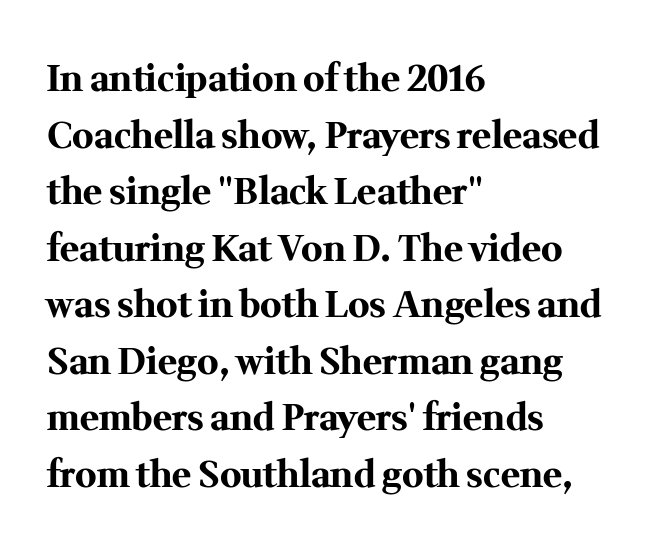
{"serif": "yes", "italic": "no", "bold": "yes", "weight": "bold", "width": "normal", "stroke_contrast": "medium", "x_height": "medium", "monospaced": "no", "underline": "no", "align": "left", "line_spacing": "normal", "line_spacing_ratio": 1.57, "letter_spacing": "normal", "letter_spacing_em": 0.0, "glyph_px": 36}
